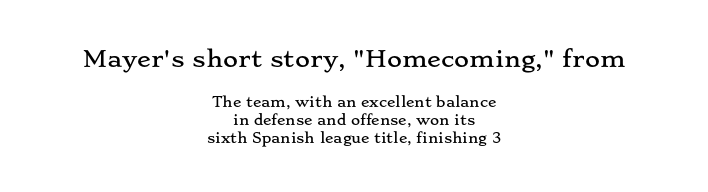
{"italic": "no", "underline": "no", "align": "center", "line_spacing": "normal", "line_spacing_ratio": 1.31, "letter_spacing": "normal", "letter_spacing_em": 0.0, "larger_block": "first", "size_ratio": 1.64, "glyph_px": 23}
